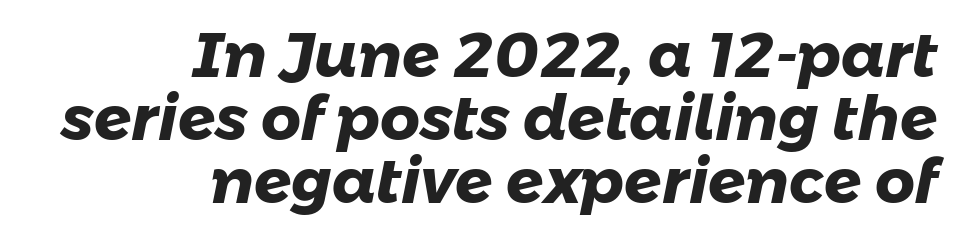
{"serif": "no", "bold": "yes", "weight": "heavy", "width": "normal", "stroke_contrast": "low", "x_height": "medium", "monospaced": "no", "underline": "no", "align": "right", "line_spacing": "tight", "line_spacing_ratio": 1.02, "letter_spacing": "normal", "letter_spacing_em": 0.0, "glyph_px": 62}
